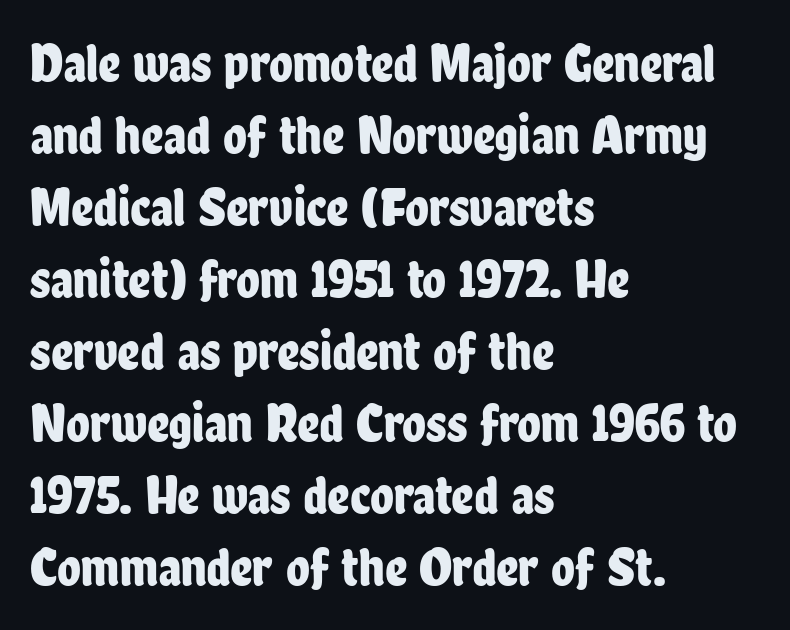
{"serif": "no", "italic": "no", "width": "condensed", "stroke_contrast": "low", "x_height": "medium", "monospaced": "no", "underline": "no", "align": "left", "line_spacing": "normal", "line_spacing_ratio": 1.31, "letter_spacing": "normal", "letter_spacing_em": 0.0, "glyph_px": 55}
